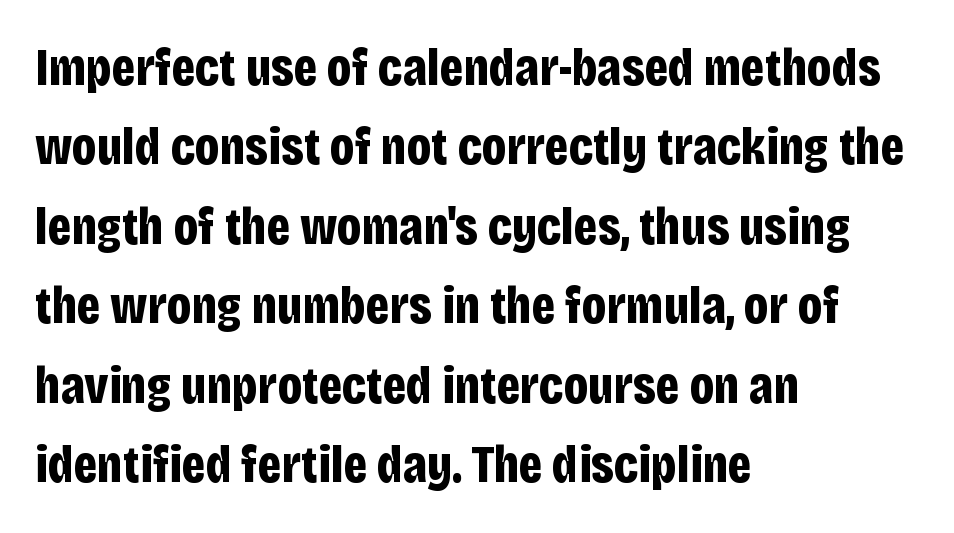
{"serif": "no", "italic": "no", "bold": "yes", "weight": "bold", "width": "condensed", "stroke_contrast": "low", "x_height": "large", "monospaced": "no", "underline": "no", "align": "left", "line_spacing": "normal", "line_spacing_ratio": 1.5, "letter_spacing": "normal", "letter_spacing_em": 0.0, "glyph_px": 53}
